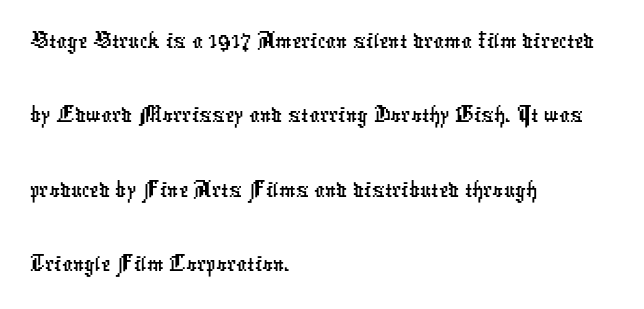
{"serif": "no", "width": "condensed", "stroke_contrast": "low", "x_height": "medium", "monospaced": "no", "underline": "no", "align": "left", "line_spacing": "normal", "line_spacing_ratio": 1.43, "letter_spacing": "normal", "letter_spacing_em": 0.0, "glyph_px": 52}
